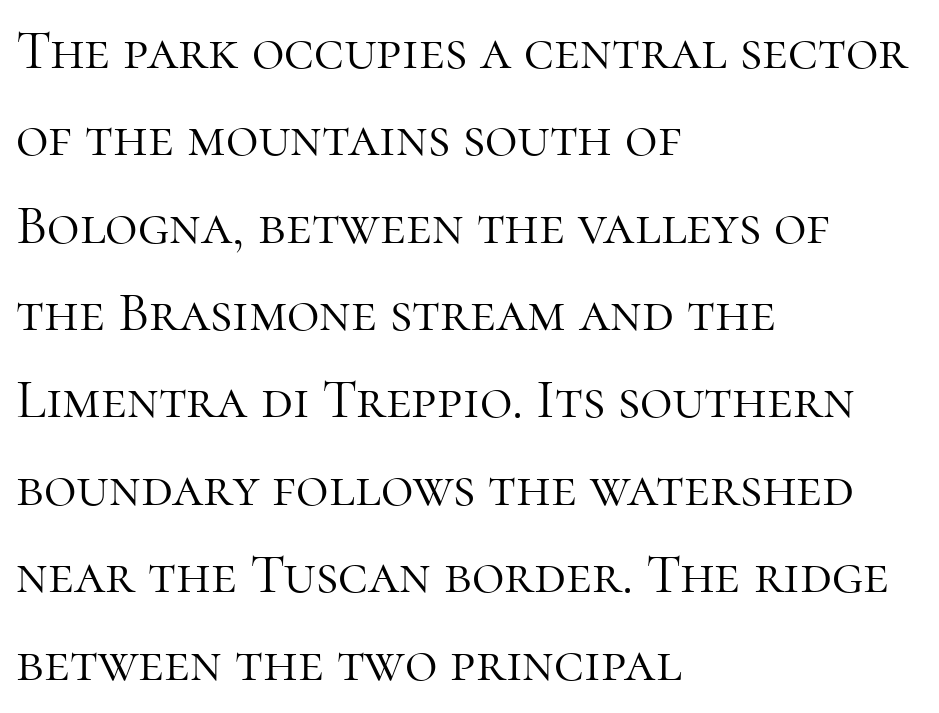
{"serif": "yes", "italic": "no", "bold": "no", "weight": "light", "width": "normal", "stroke_contrast": "high", "x_height": "medium", "monospaced": "no", "underline": "no", "align": "left", "line_spacing": "normal", "line_spacing_ratio": 1.56, "letter_spacing": "normal", "letter_spacing_em": 0.0, "glyph_px": 56}
